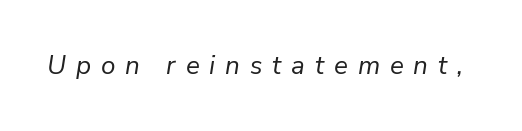
The image shows 26 px text type, italic (leaning right); set unusually wide letter spacing (+0.38 em), not underlined.
